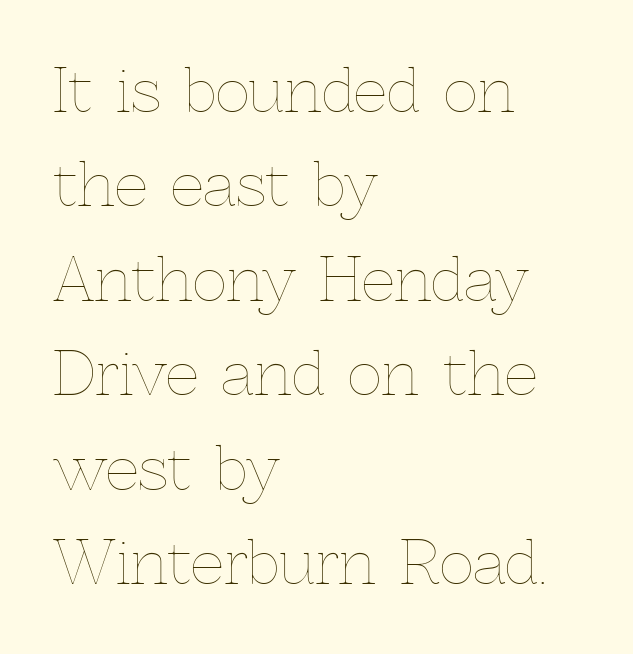
You can tell it's not italic because the verticals are truly vertical. Normally led — the rows are evenly, conventionally spaced. Casual observation: everything's shoved over to the left. Nobody touched the tracking dial on this one. A typesetter would call this proportional, since set widths differ per character. Vertical stems look standard width or narrower in stroke.
